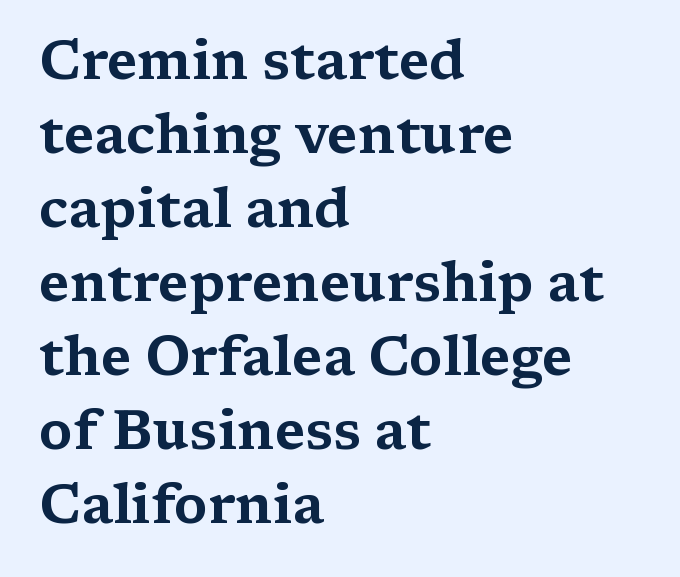
Q: Is the text italic (slanted)? A: No, it is upright.
Q: Is the typeface a serif or a sans-serif typeface? A: Serif.
Q: Is the text underlined? A: No.
Q: How is the paragraph aligned? A: Left-aligned.
Q: Is the spacing between letters normal or unusually wide? A: Normal.
Q: Is the spacing between lines tight, normal or loose? A: Normal.
Q: Width (condensed, normal, or wide)? A: Wide.
Q: Stroke contrast? A: Medium.
Q: x-height? A: Medium.
Q: Monospaced? A: No.
